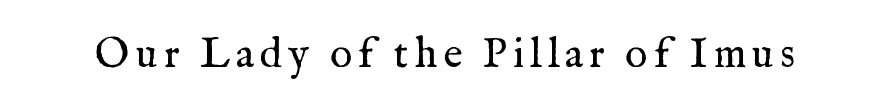
{"serif": "yes", "italic": "no", "bold": "no", "weight": "regular", "width": "normal", "stroke_contrast": "medium", "x_height": "medium", "monospaced": "no", "underline": "no", "glyph_px": 42}
